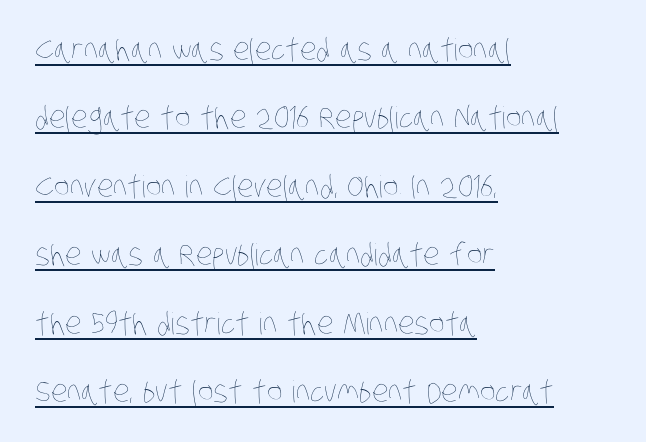
This sample is left-justified, so line endings fall wherever the words run out. Short note: letters normally spaced. A baseline rule has been typeset under these characters. Letters have the restrained weight of plain body copy at most. Varying glyph widths throughout — classic text-font behaviour.
